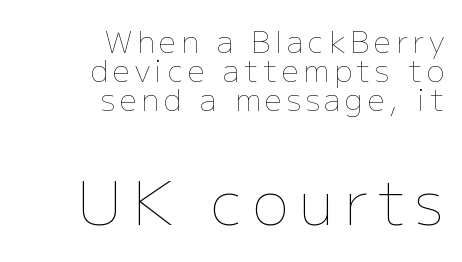
Q: Is the text bold? A: No.
Q: Is the text italic (slanted)? A: No, it is upright.
Q: Is the text underlined? A: No.
Q: How is the paragraph aligned? A: Right-aligned.
Q: Is the spacing between lines tight, normal or loose? A: Tight.
Q: Which block of text is set in a larger size, the first (top) or the second (bottom)? A: The second (bottom) one.
Q: Width (condensed, normal, or wide)? A: Normal.
Q: Stroke contrast? A: Low.
Q: x-height? A: Medium.
Q: Monospaced? A: No.
